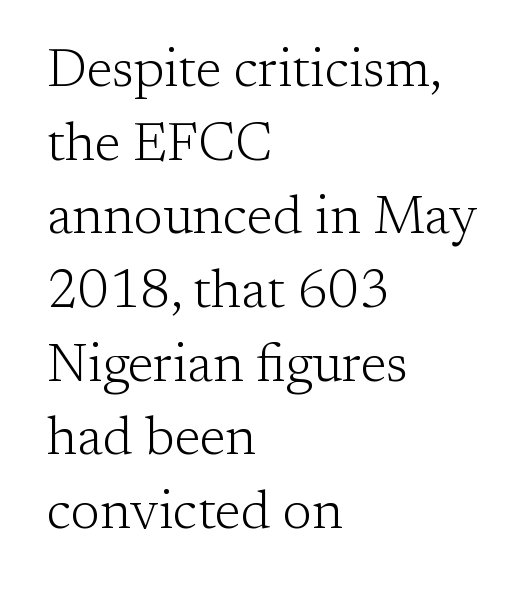
The space beneath each line is pristine and unruled. Rendered with straight, roman letterforms. Proportional: the letters do not fall into vertical columns. The setting favours the left margin, as ordinary paragraphs usually do. Does the leading feel generous? No, just average. The characters are drawn with everyday or finer stroke widths.
